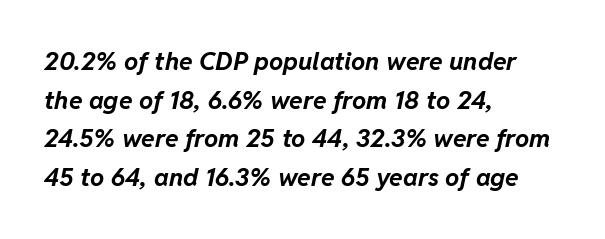
Glyph-to-glyph distance matches everyday printed text. Notice how the passage keeps a crisp vertical edge on the left only. The typography opts for an oblique posture over an upright one. What weight is shown? A full bold with thick strokes.
